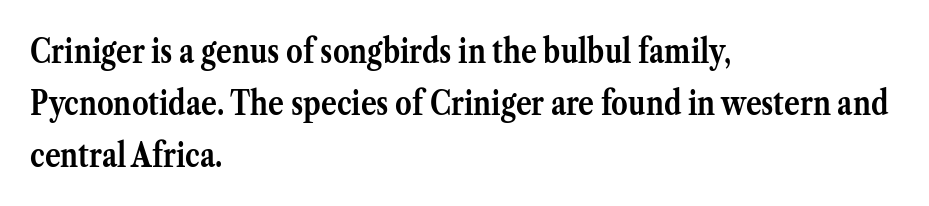
The image shows 33 px semibold serif type, upright; set left-aligned, normal line spacing (1.57x), normal letter spacing, not underlined; medium stroke contrast and a medium x-height.
